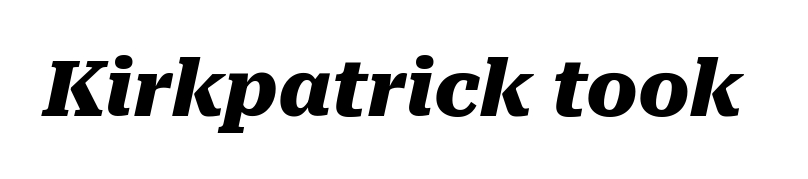
{"italic": "yes", "lean": "right", "slant_degrees": 10, "bold": "yes", "weight": "heavy", "width": "normal", "stroke_contrast": "medium", "x_height": "medium", "monospaced": "no", "underline": "no", "letter_spacing": "normal", "letter_spacing_em": 0.0, "glyph_px": 77}
